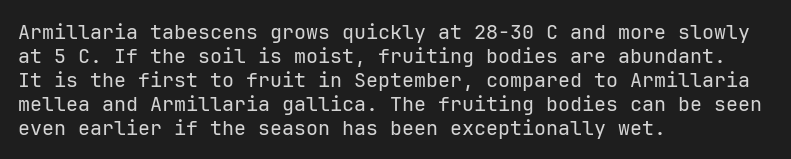
Q: Is the text bold? A: No.
Q: Is the text italic (slanted)? A: No, it is upright.
Q: Is the text underlined? A: No.
Q: How is the paragraph aligned? A: Left-aligned.
Q: Is the spacing between letters normal or unusually wide? A: Normal.
